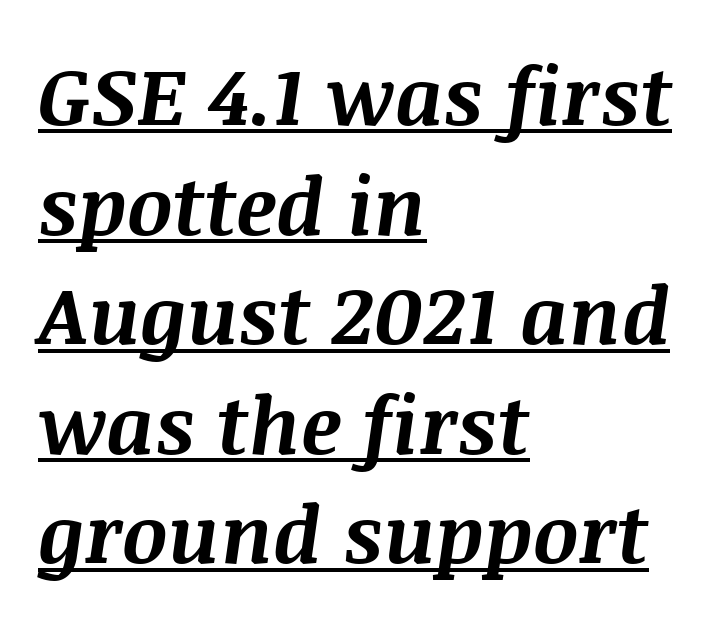
Q: Is the text bold? A: Yes.
Q: Is the text italic (slanted)? A: Yes, it leans right by about 8 degrees.
Q: Is the text underlined? A: Yes.
Q: How is the paragraph aligned? A: Left-aligned.
Q: Is the spacing between letters normal or unusually wide? A: Normal.
Q: Is the spacing between lines tight, normal or loose? A: Normal.
Q: Width (condensed, normal, or wide)? A: Normal.
Q: Stroke contrast? A: Medium.
Q: x-height? A: Large.
Q: Monospaced? A: No.
